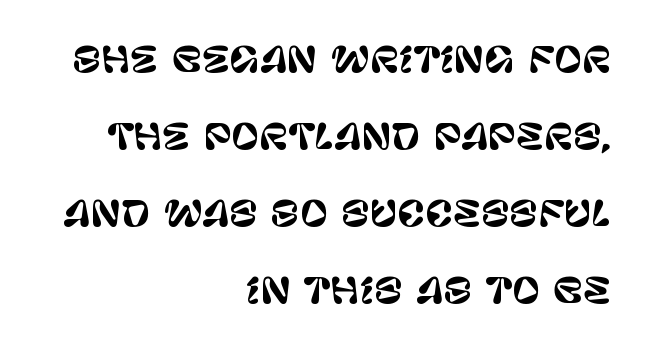
This sample has the flowing, uneven cadence of proportional lettering. The typeface chosen for these lines omits serifs. Does the copy run flush right? Yes — the right margin is perfectly even. The gaps between neighbouring characters are ordinary and unremarkable. What's the leading like? Stretched, with rows far apart.
